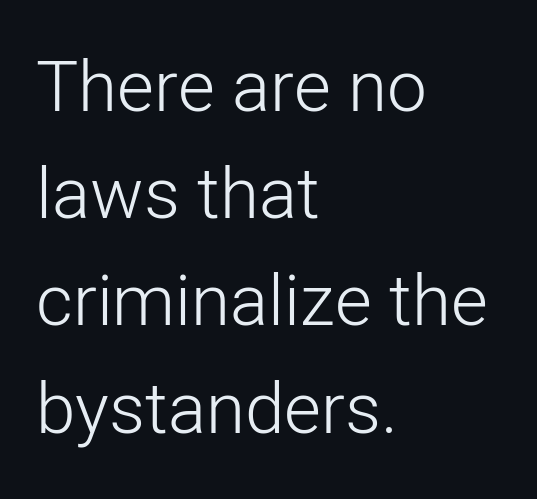
Q: Is the text bold? A: No.
Q: Is the text italic (slanted)? A: No, it is upright.
Q: Is the typeface a serif or a sans-serif typeface? A: Sans-serif.
Q: Is the text underlined? A: No.
Q: How is the paragraph aligned? A: Left-aligned.
Q: Is the spacing between letters normal or unusually wide? A: Normal.
Q: Is the spacing between lines tight, normal or loose? A: Normal.
Q: Width (condensed, normal, or wide)? A: Normal.
Q: Stroke contrast? A: Low.
Q: x-height? A: Medium.
Q: Monospaced? A: No.
